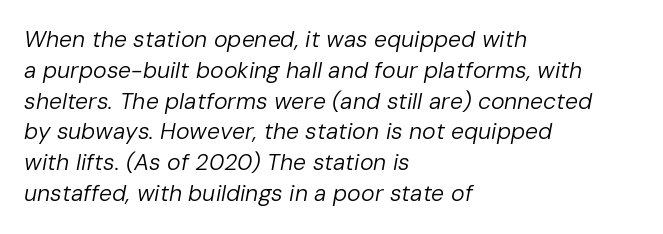
Q: Is the text bold? A: No.
Q: Is the text italic (slanted)? A: Yes, it leans right by about 10 degrees.
Q: Is the text underlined? A: No.
Q: How is the paragraph aligned? A: Left-aligned.
Q: Is the spacing between letters normal or unusually wide? A: Normal.
Q: Is the spacing between lines tight, normal or loose? A: Normal.
